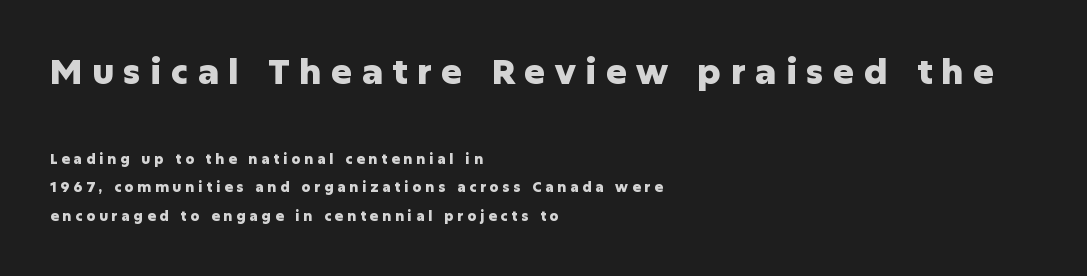
The face used here is proportionally spaced, like ordinary book or web type. Notice how the stems are strictly vertical — no italics here. You can tell from the bare stems that sans-serif type was used. Thick stems and heavy bowls — unmistakably bold. Layout note: lines flush left.
